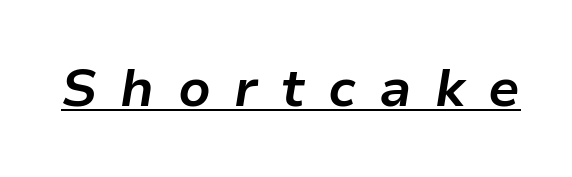
The image shows 53 px bold type, italic (leaning right); set unusually wide letter spacing (+0.44 em), underlined; low stroke contrast and a medium x-height.
